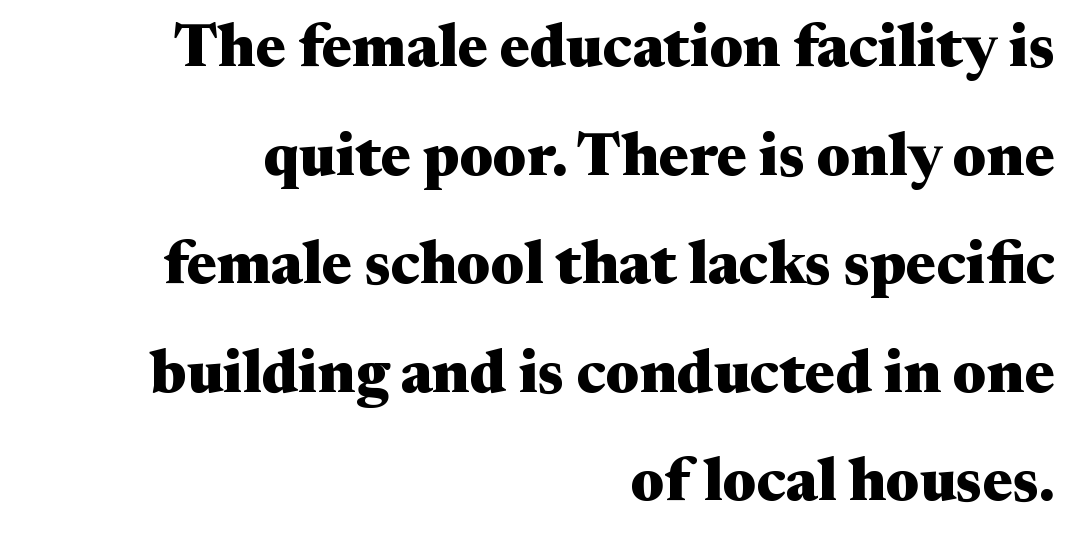
Q: Is the text bold? A: Yes.
Q: Is the text italic (slanted)? A: No, it is upright.
Q: Is the typeface a serif or a sans-serif typeface? A: Serif.
Q: Is the text underlined? A: No.
Q: How is the paragraph aligned? A: Right-aligned.
Q: Is the spacing between letters normal or unusually wide? A: Normal.
Q: Width (condensed, normal, or wide)? A: Wide.
Q: Stroke contrast? A: Medium.
Q: x-height? A: Medium.
Q: Monospaced? A: No.
